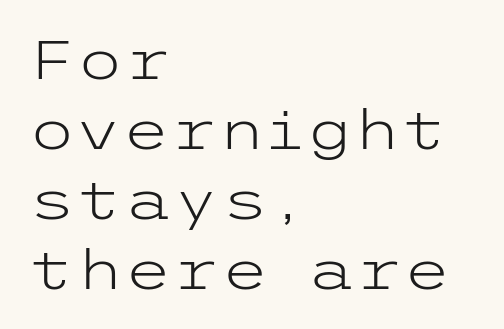
The image shows 55 px light, wide sans-serif type, upright; set left-aligned, normal line spacing (1.27x), normal letter spacing, not underlined; low stroke contrast and a medium x-height.
